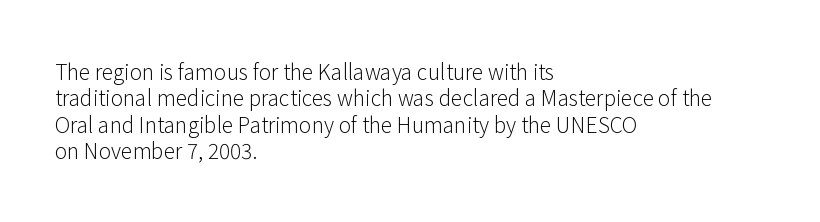
{"italic": "no", "bold": "no", "underline": "no", "align": "left", "line_spacing": "normal", "line_spacing_ratio": 1.26, "letter_spacing": "normal", "letter_spacing_em": 0.0, "glyph_px": 21}
